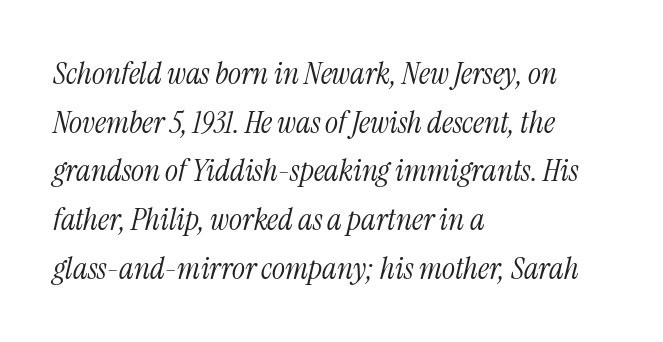
{"serif": "yes", "italic": "yes", "lean": "right", "slant_degrees": 13, "bold": "no", "weight": "light", "width": "condensed", "stroke_contrast": "medium", "x_height": "medium", "monospaced": "no", "underline": "no", "align": "left", "line_spacing": "normal", "line_spacing_ratio": 1.57, "letter_spacing": "normal", "letter_spacing_em": 0.0, "glyph_px": 31}
